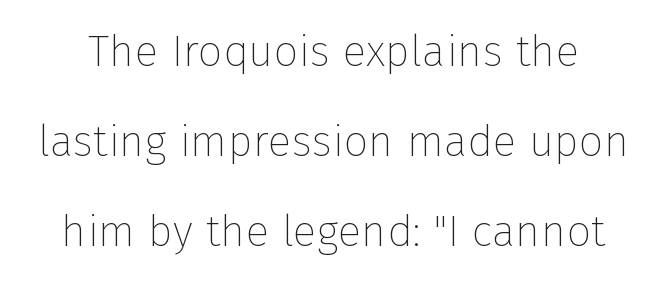
The passage shown is not underscored anywhere. I'd call this a sans setting — the letters go barefoot. Successive baselines arrive slowly, with a big drop between each. Each letter keeps its own natural width here, so spacing adapts to shape. Is the stroke heavy? The answer is a plain regular-or-lighter.
